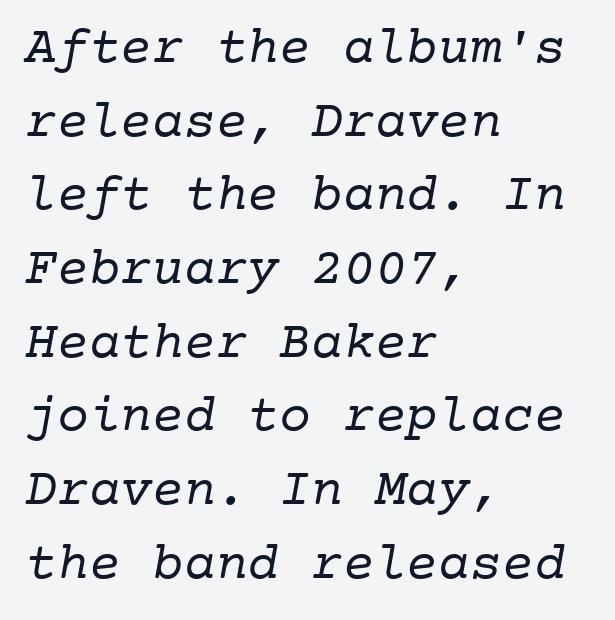
Q: Is the text bold? A: No.
Q: Is the typeface a serif or a sans-serif typeface? A: Serif.
Q: Is the text underlined? A: No.
Q: How is the paragraph aligned? A: Left-aligned.
Q: Is the spacing between letters normal or unusually wide? A: Normal.
Q: Is the spacing between lines tight, normal or loose? A: Normal.
Q: Width (condensed, normal, or wide)? A: Normal.
Q: Stroke contrast? A: Low.
Q: x-height? A: Medium.
Q: Monospaced? A: Yes.
